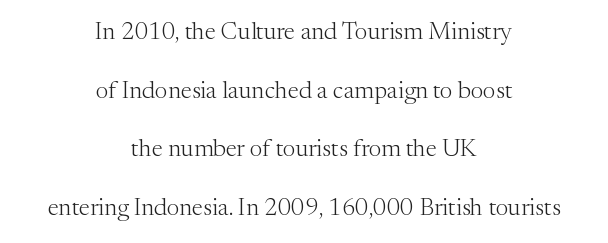
The image shows 24 px text type, upright; set centered, loose line spacing (2.44x), normal letter spacing, not underlined.
